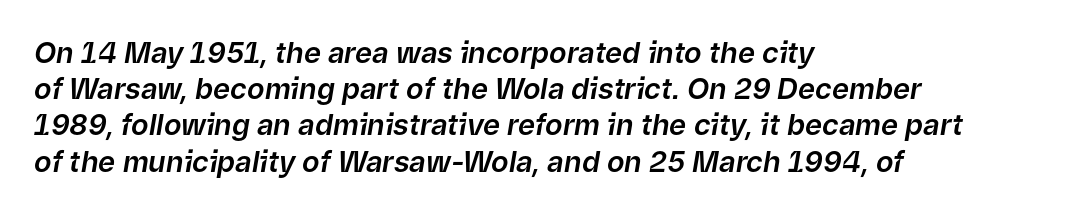
The image shows 29 px text type, italic (leaning right); set left-aligned, normal line spacing (1.25x), normal letter spacing, not underlined; low stroke contrast and a medium x-height.
